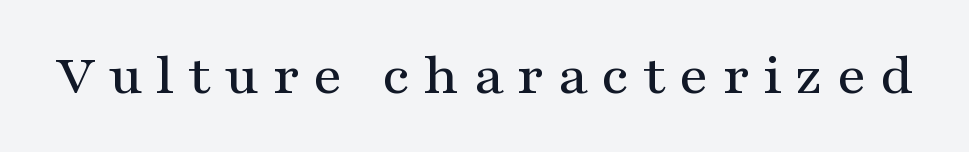
Varying glyph widths throughout — classic text-font behaviour. Descenders hang freely into open space. To sum up the face: it has serifs. Tracking value appears strongly positive — letters spread wide. Posture: vertical.
